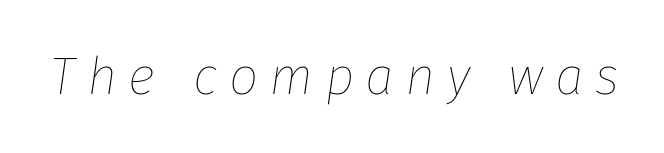
The letterforms stand isolated, each surrounded by extra space. The axis of the letterforms is tilted away from vertical. Each letter keeps its own natural width here, so spacing adapts to shape. The passage shown is not bold in any degree. Just letters on the line, the space beneath them empty.
